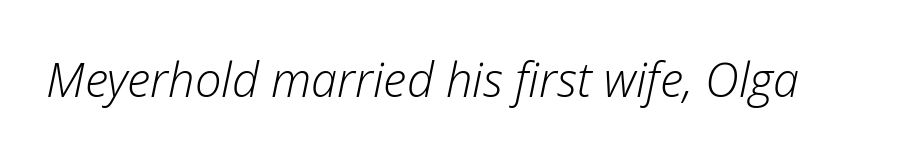
No extra tracking has been applied to these lines. Here the designer chose a conventional face with non-uniform glyph widths. This sample uses an oblique cut, with every glyph tilted off the vertical. Vertical stems look standard width or narrower in stroke. Check the space under the baseline: it is left empty.
